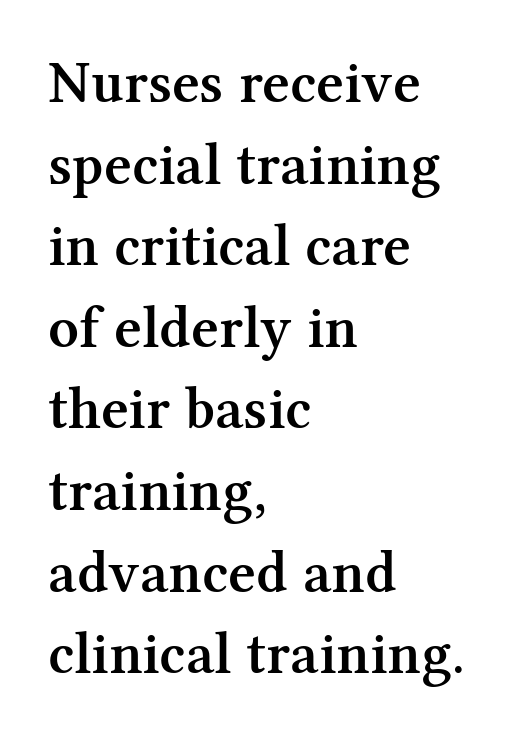
{"serif": "yes", "italic": "no", "bold": "semi", "weight": "semibold", "width": "normal", "stroke_contrast": "medium", "x_height": "medium", "monospaced": "no", "underline": "no", "align": "left", "line_spacing": "normal", "line_spacing_ratio": 1.36, "letter_spacing": "normal", "letter_spacing_em": 0.0, "glyph_px": 60}
